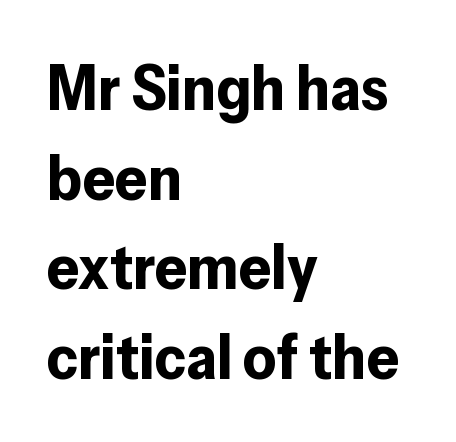
Q: Is the text bold? A: Yes.
Q: Is the text italic (slanted)? A: No, it is upright.
Q: Is the typeface a serif or a sans-serif typeface? A: Sans-serif.
Q: Is the text underlined? A: No.
Q: How is the paragraph aligned? A: Left-aligned.
Q: Is the spacing between letters normal or unusually wide? A: Normal.
Q: Is the spacing between lines tight, normal or loose? A: Normal.
Q: Width (condensed, normal, or wide)? A: Normal.
Q: Stroke contrast? A: Low.
Q: x-height? A: Medium.
Q: Monospaced? A: No.
